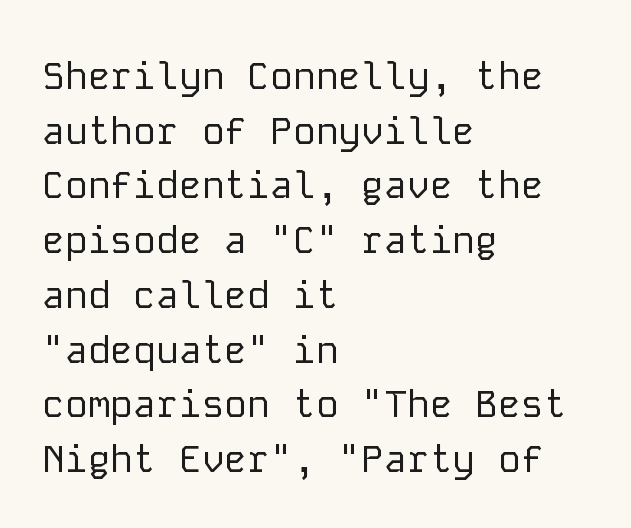
{"serif": "no", "italic": "no", "bold": "no", "weight": "regular", "width": "normal", "stroke_contrast": "low", "x_height": "medium", "monospaced": "yes", "underline": "no", "align": "left", "line_spacing": "normal", "line_spacing_ratio": 1.44, "letter_spacing": "normal", "letter_spacing_em": 0.0, "glyph_px": 38}
